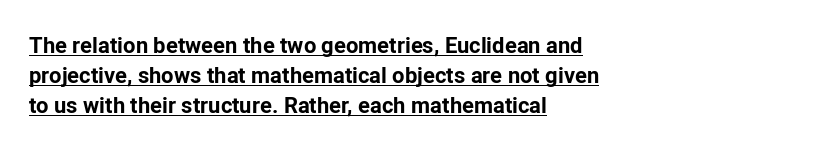
Q: Is the text bold? A: Yes.
Q: Is the text italic (slanted)? A: No, it is upright.
Q: Is the text underlined? A: Yes.
Q: How is the paragraph aligned? A: Left-aligned.
Q: Is the spacing between letters normal or unusually wide? A: Normal.
Q: Is the spacing between lines tight, normal or loose? A: Normal.
